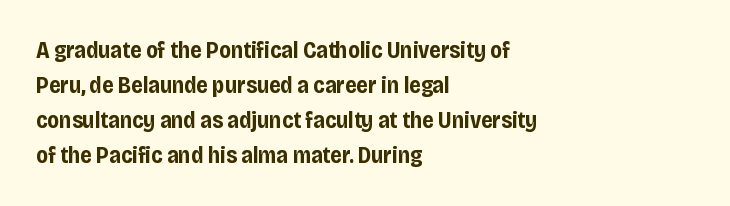
A normal amount of white space separates one row of letters from the next. The lines in this sample share a left origin and differ only in where they stop. Characters follow at the spacing the type designer built in. In terms of weight, the rendering is a true, heavy bold.
